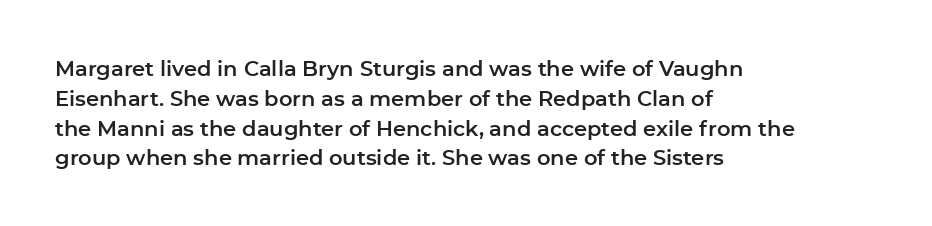
Q: Is the text italic (slanted)? A: No, it is upright.
Q: Is the text underlined? A: No.
Q: How is the paragraph aligned? A: Left-aligned.
Q: Is the spacing between letters normal or unusually wide? A: Normal.
Q: Is the spacing between lines tight, normal or loose? A: Normal.
